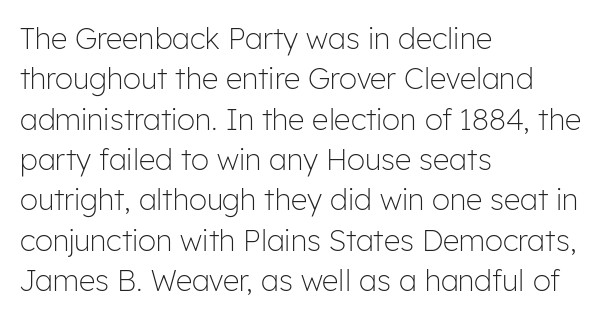
Q: Is the text bold? A: No.
Q: Is the text italic (slanted)? A: No, it is upright.
Q: Is the typeface a serif or a sans-serif typeface? A: Sans-serif.
Q: Is the text underlined? A: No.
Q: How is the paragraph aligned? A: Left-aligned.
Q: Is the spacing between letters normal or unusually wide? A: Normal.
Q: Is the spacing between lines tight, normal or loose? A: Normal.
Q: Width (condensed, normal, or wide)? A: Normal.
Q: Stroke contrast? A: Low.
Q: x-height? A: Medium.
Q: Monospaced? A: No.
